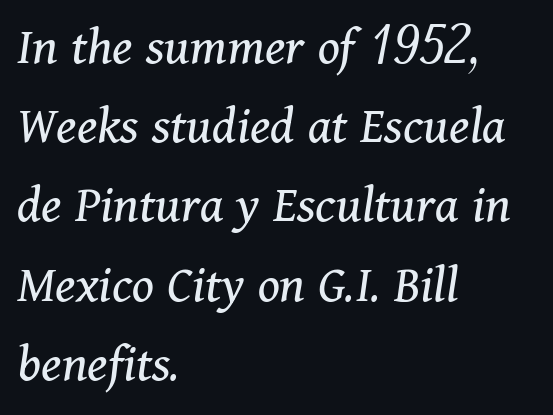
Are there feet on the stems? There are — it's a serif. Each line starts at the same left margin while the right side varies. Do the characters align in a grid? No, the font is proportional. Slanted lettering throughout. Summary of vertical rhythm: regular, with standard interline spacing.
